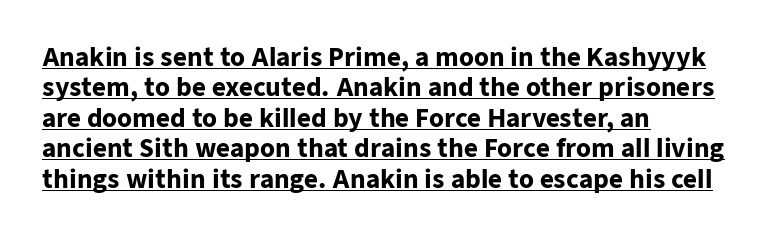
The image shows 24 px bold type, upright; set left-aligned, normal line spacing (1.27x), normal letter spacing, underlined.
